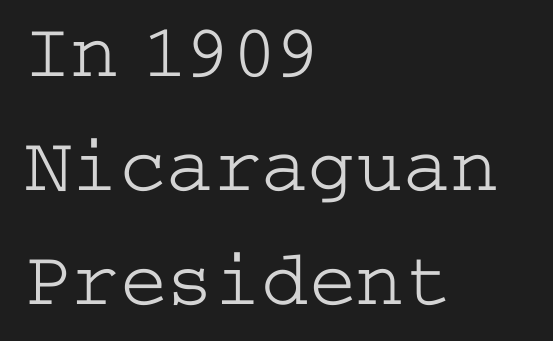
Q: Is the text bold? A: No.
Q: Is the text italic (slanted)? A: No, it is upright.
Q: Is the typeface a serif or a sans-serif typeface? A: Serif.
Q: Is the text underlined? A: No.
Q: How is the paragraph aligned? A: Left-aligned.
Q: Is the spacing between letters normal or unusually wide? A: Normal.
Q: Is the spacing between lines tight, normal or loose? A: Normal.
Q: Width (condensed, normal, or wide)? A: Wide.
Q: Stroke contrast? A: Low.
Q: x-height? A: Medium.
